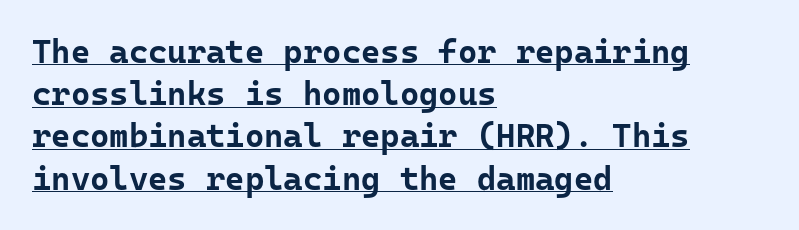
Q: Is the text bold? A: Yes.
Q: Is the text italic (slanted)? A: No, it is upright.
Q: Is the typeface a serif or a sans-serif typeface? A: Sans-serif.
Q: Is the text underlined? A: Yes.
Q: How is the paragraph aligned? A: Left-aligned.
Q: Is the spacing between letters normal or unusually wide? A: Normal.
Q: Is the spacing between lines tight, normal or loose? A: Normal.
Q: Width (condensed, normal, or wide)? A: Normal.
Q: Stroke contrast? A: Low.
Q: x-height? A: Medium.
